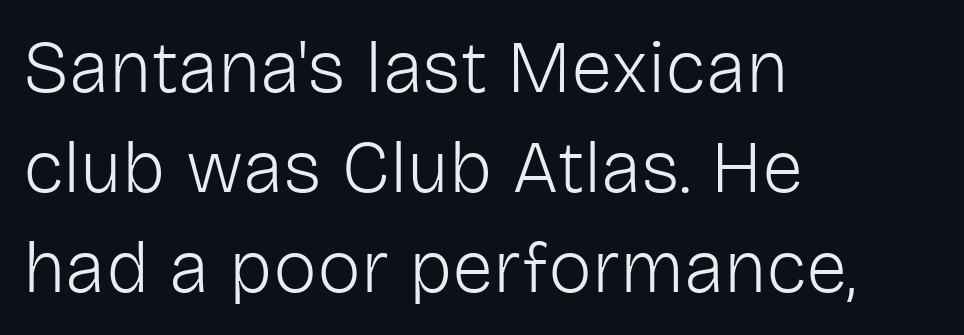
A roman cut, with each character standing at attention. The type family on display is of the sans-serif kind. A typesetter would call this zero additional tracking. The passage shown is typed in a proportional face where columns would drift. Stems here are at most as thick as an everyday book face. The lines are quadded left.
